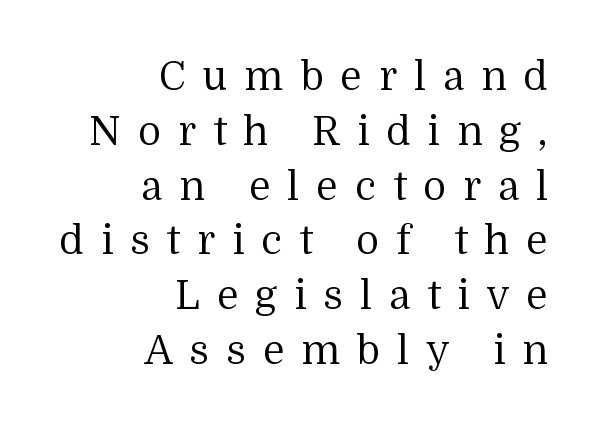
{"serif": "yes", "italic": "no", "bold": "no", "weight": "regular", "width": "normal", "stroke_contrast": "medium", "x_height": "medium", "monospaced": "no", "underline": "no", "align": "right", "line_spacing": "normal", "line_spacing_ratio": 1.37, "letter_spacing": "wide", "letter_spacing_em": 0.42, "glyph_px": 40}
